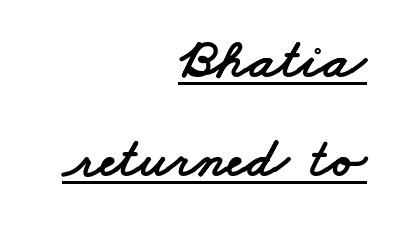
{"serif": "no", "width": "wide", "stroke_contrast": "low", "x_height": "small", "monospaced": "no", "underline": "yes", "align": "right", "line_spacing_ratio": 1.74, "letter_spacing": "normal", "letter_spacing_em": 0.0, "glyph_px": 57}
